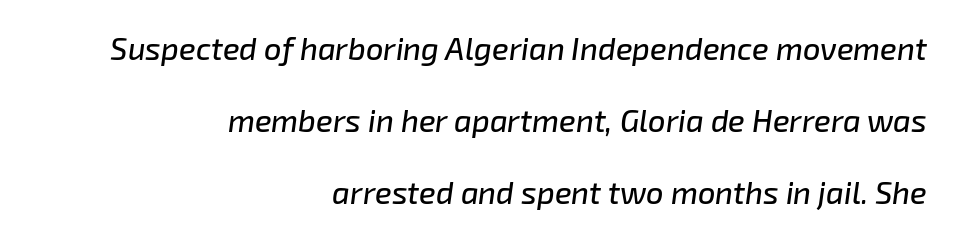
{"italic": "yes", "lean": "right", "slant_degrees": 8, "width": "normal", "stroke_contrast": "low", "x_height": "medium", "monospaced": "no", "underline": "no", "align": "right", "line_spacing": "loose", "line_spacing_ratio": 2.33, "letter_spacing": "normal", "letter_spacing_em": 0.0, "glyph_px": 31}
